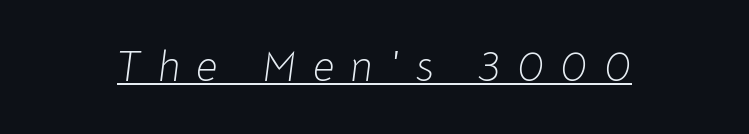
Q: Is the text bold? A: No.
Q: Is the text italic (slanted)? A: Yes, it leans right by about 8 degrees.
Q: Is the text underlined? A: Yes.
Q: Is the spacing between letters normal or unusually wide? A: Unusually wide.
Q: Width (condensed, normal, or wide)? A: Normal.
Q: Stroke contrast? A: Low.
Q: x-height? A: Medium.
Q: Monospaced? A: No.
